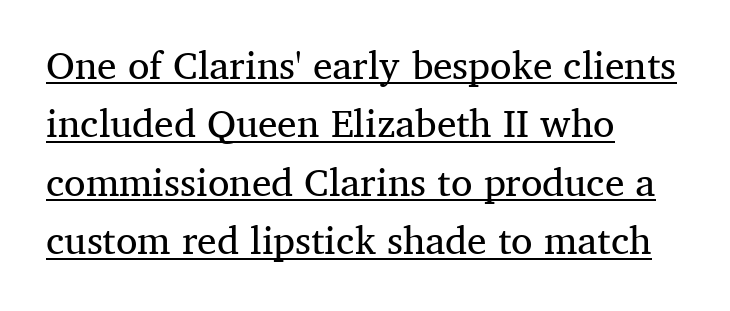
The passage is arranged the way most books set body copy — flush left. This sample has the flowing, uneven cadence of proportional lettering. Stroke terminals: seriffed. The font is comparable to plain body text, perhaps lighter. This rendering leaves character spacing at its baseline value. Rows of type keep a routine distance in the vertical direction.
